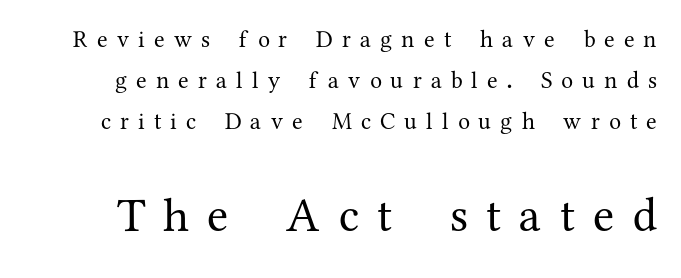
{"serif": "yes", "italic": "no", "bold": "no", "weight": "regular", "width": "normal", "stroke_contrast": "medium", "x_height": "medium", "monospaced": "no", "underline": "no", "line_spacing": "normal", "line_spacing_ratio": 1.7, "letter_spacing": "wide", "letter_spacing_em": 0.38, "larger_block": "second", "size_ratio": 2.0, "glyph_px": 48}
